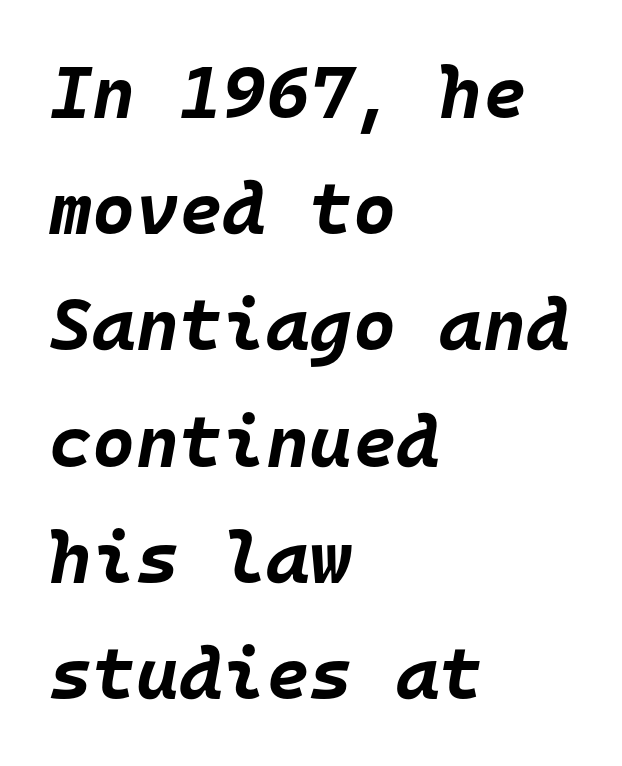
{"italic": "yes", "lean": "right", "slant_degrees": 10, "bold": "yes", "weight": "bold", "width": "normal", "stroke_contrast": "low", "x_height": "large", "monospaced": "yes", "underline": "no", "align": "left", "line_spacing": "normal", "line_spacing_ratio": 1.57, "letter_spacing": "normal", "letter_spacing_em": 0.0, "glyph_px": 74}
